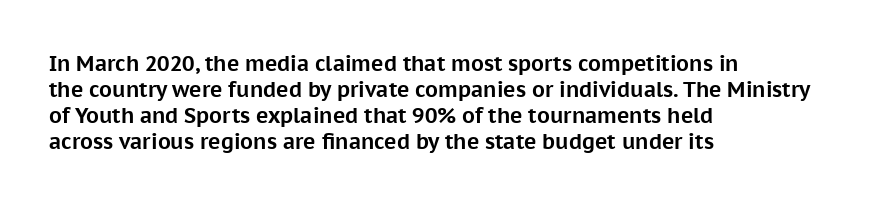
{"italic": "no", "bold": "yes", "underline": "no", "align": "left", "line_spacing_ratio": 1.24, "letter_spacing": "normal", "letter_spacing_em": 0.0, "glyph_px": 21}
